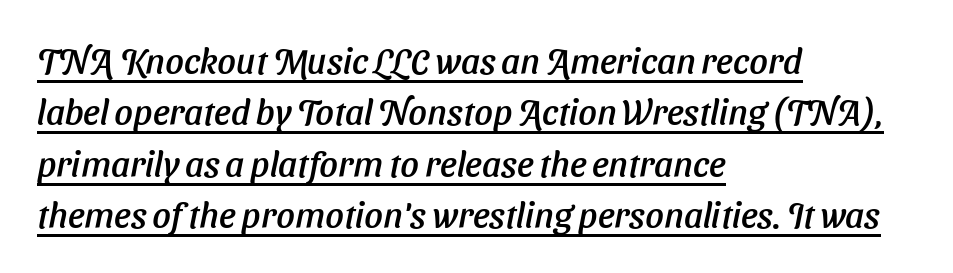
Q: Is the text italic (slanted)? A: Yes, it leans right by about 11 degrees.
Q: Is the text underlined? A: Yes.
Q: How is the paragraph aligned? A: Left-aligned.
Q: Is the spacing between letters normal or unusually wide? A: Normal.
Q: Is the spacing between lines tight, normal or loose? A: Normal.
Q: Width (condensed, normal, or wide)? A: Normal.
Q: Stroke contrast? A: Low.
Q: x-height? A: Medium.
Q: Monospaced? A: No.
